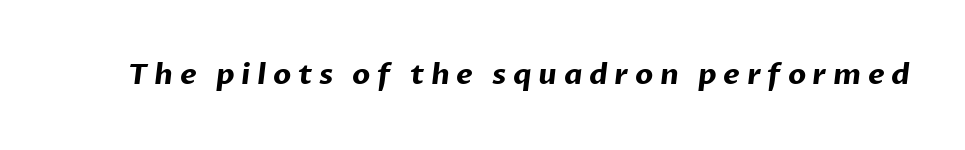
Q: Is the text bold? A: Yes.
Q: Is the typeface a serif or a sans-serif typeface? A: Sans-serif.
Q: Is the text underlined? A: No.
Q: Is the spacing between letters normal or unusually wide? A: Unusually wide.
Q: Width (condensed, normal, or wide)? A: Normal.
Q: Stroke contrast? A: Low.
Q: x-height? A: Medium.
Q: Monospaced? A: No.
